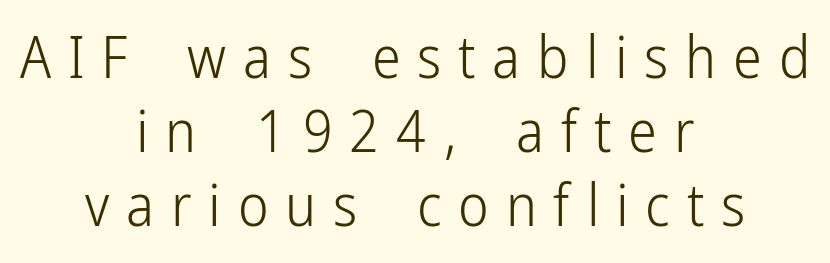
The image shows 58 px light, condensed sans-serif type, upright; set centered, normal line spacing (1.28x), unusually wide letter spacing (+0.29 em), not underlined; low stroke contrast and a medium x-height.
